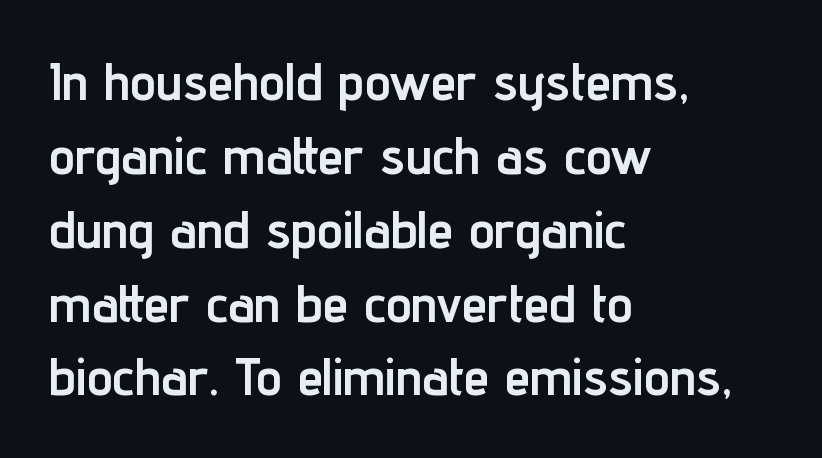
The compositor pushed each line to the left boundary. The specimen reads as upright at a glance. The strokes are fattened all the way to bold. Compared with typical paragraphs, the rows here are spaced about the same. The gap between lines stays unmarked. Standard letterfit; no display-style spreading of the glyphs.
